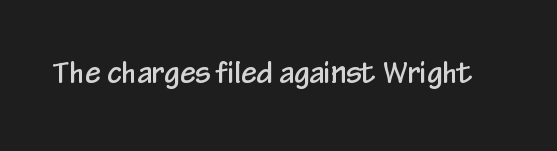
Type without underlining. Character widths vary here, with narrow letters taking less room than wide ones. Each word holds together tightly as a unit, with standard inter-letter gaps. You can tell from the bare stems that sans-serif type was used.
